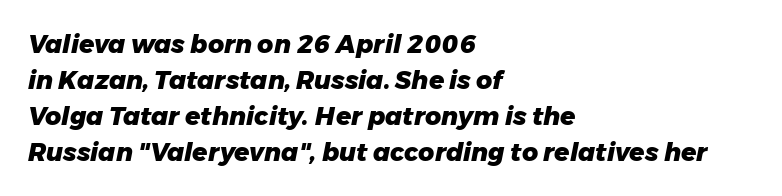
Only glyphs here, with clear space below each row. Bold? Absolutely — the strokes are thick and heavy. Letter spacing: default. The typography opts for an oblique posture over an upright one. Interline gaps are of average width in this sample.
